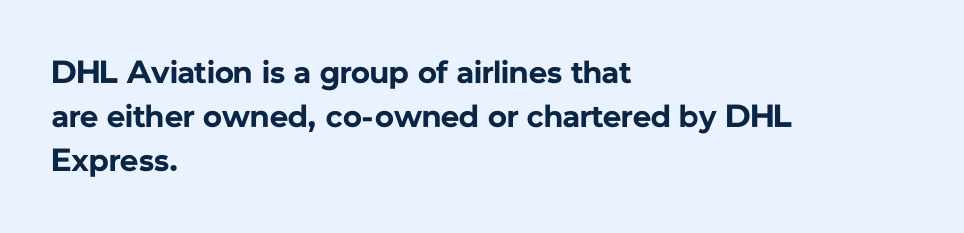
Q: Is the text bold? A: Yes.
Q: Is the text italic (slanted)? A: No, it is upright.
Q: Is the typeface a serif or a sans-serif typeface? A: Sans-serif.
Q: Is the text underlined? A: No.
Q: How is the paragraph aligned? A: Left-aligned.
Q: Is the spacing between letters normal or unusually wide? A: Normal.
Q: Is the spacing between lines tight, normal or loose? A: Normal.
Q: Width (condensed, normal, or wide)? A: Normal.
Q: Stroke contrast? A: Low.
Q: x-height? A: Medium.
Q: Monospaced? A: No.
